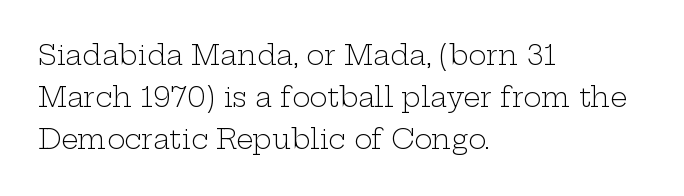
{"italic": "no", "bold": "no", "underline": "no", "align": "left", "line_spacing": "normal", "line_spacing_ratio": 1.56, "letter_spacing": "normal", "letter_spacing_em": 0.0, "glyph_px": 27}
